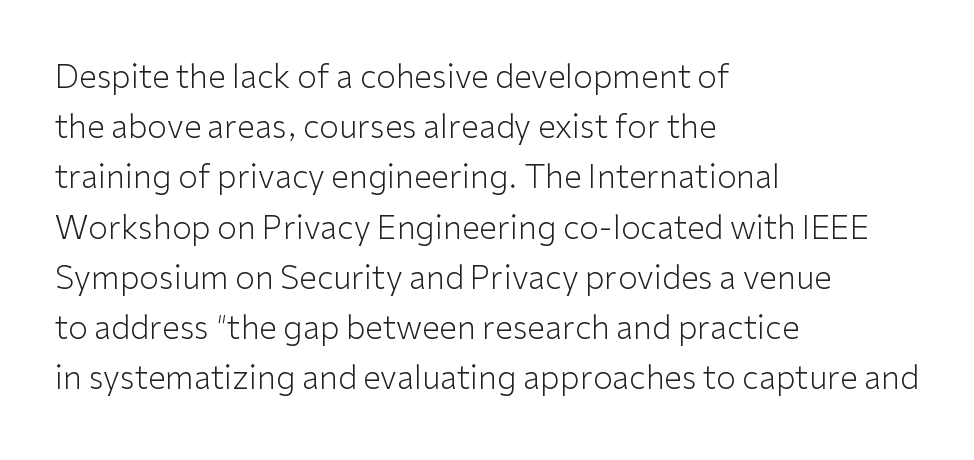
Q: Is the text bold? A: No.
Q: Is the text italic (slanted)? A: No, it is upright.
Q: Is the typeface a serif or a sans-serif typeface? A: Sans-serif.
Q: Is the text underlined? A: No.
Q: How is the paragraph aligned? A: Left-aligned.
Q: Is the spacing between letters normal or unusually wide? A: Normal.
Q: Is the spacing between lines tight, normal or loose? A: Normal.
Q: Width (condensed, normal, or wide)? A: Normal.
Q: Stroke contrast? A: Low.
Q: x-height? A: Medium.
Q: Monospaced? A: No.
